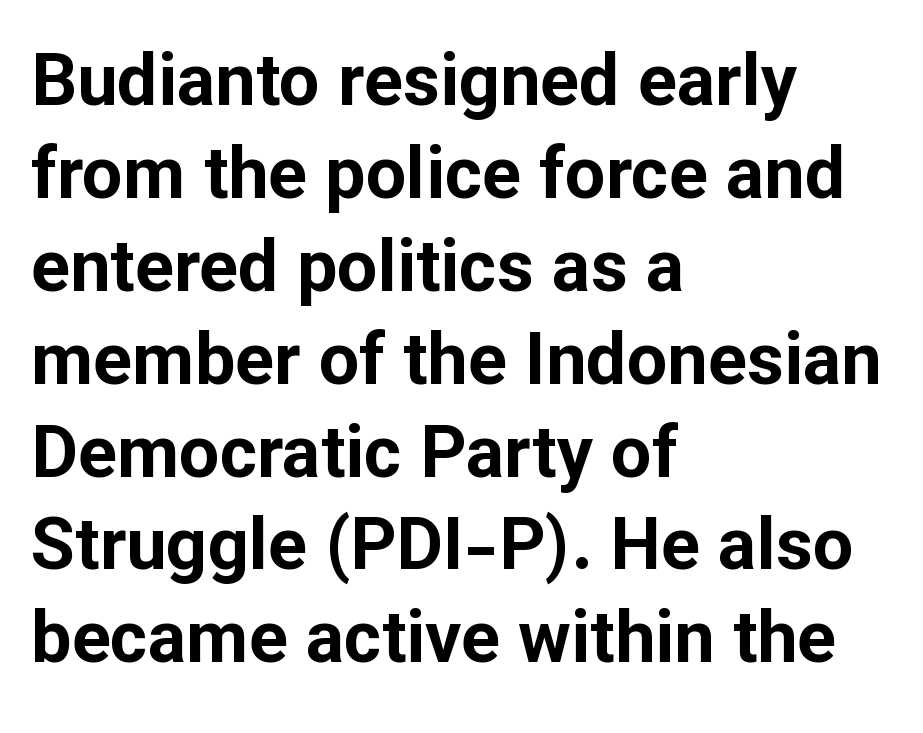
Students, observe: this is what conventionally led text looks like. Alignment: flush left. Every character sits straight up, as roman type does. Font category for this specimen: sans-serif. A bare baseline throughout the passage.
